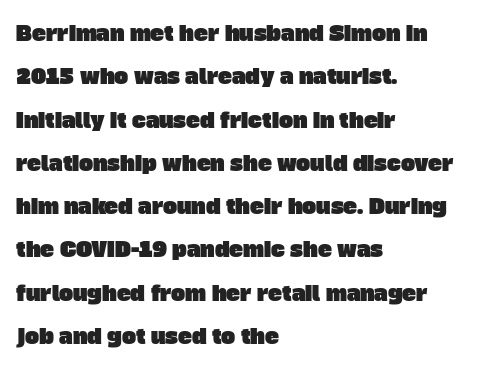
Q: Is the text underlined? A: No.
Q: How is the paragraph aligned? A: Left-aligned.
Q: Is the spacing between letters normal or unusually wide? A: Normal.
Q: Is the spacing between lines tight, normal or loose? A: Loose.
